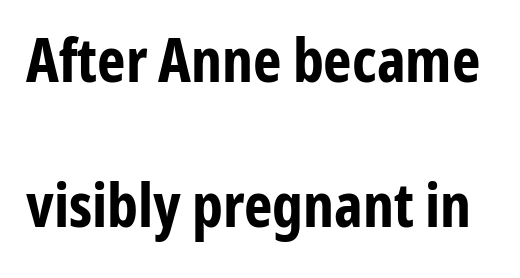
Pretty heavy lettering here — definitely bold. Interline gaps are noticeably wide in this sample. The gap between lines stays unmarked. Nothing unusual about the tracking: characters are spaced as the font intends. Upright lettering throughout.
